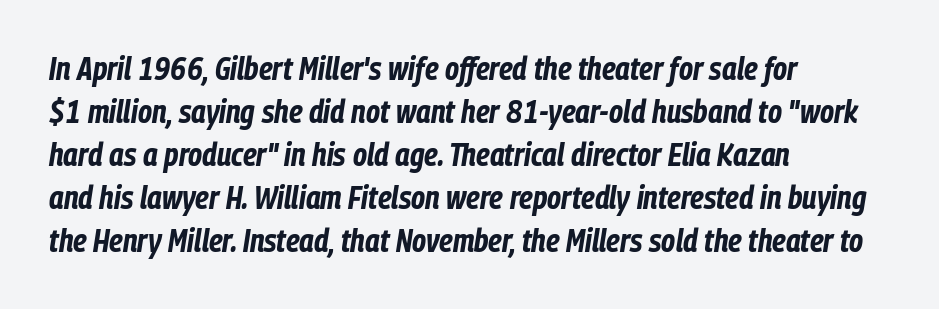
Q: Is the text bold? A: Yes.
Q: Is the text italic (slanted)? A: Yes, it leans right by about 9 degrees.
Q: Is the text underlined? A: No.
Q: How is the paragraph aligned? A: Left-aligned.
Q: Is the spacing between letters normal or unusually wide? A: Normal.
Q: Is the spacing between lines tight, normal or loose? A: Normal.
Q: Width (condensed, normal, or wide)? A: Condensed.
Q: Stroke contrast? A: Low.
Q: x-height? A: Medium.
Q: Monospaced? A: No.
